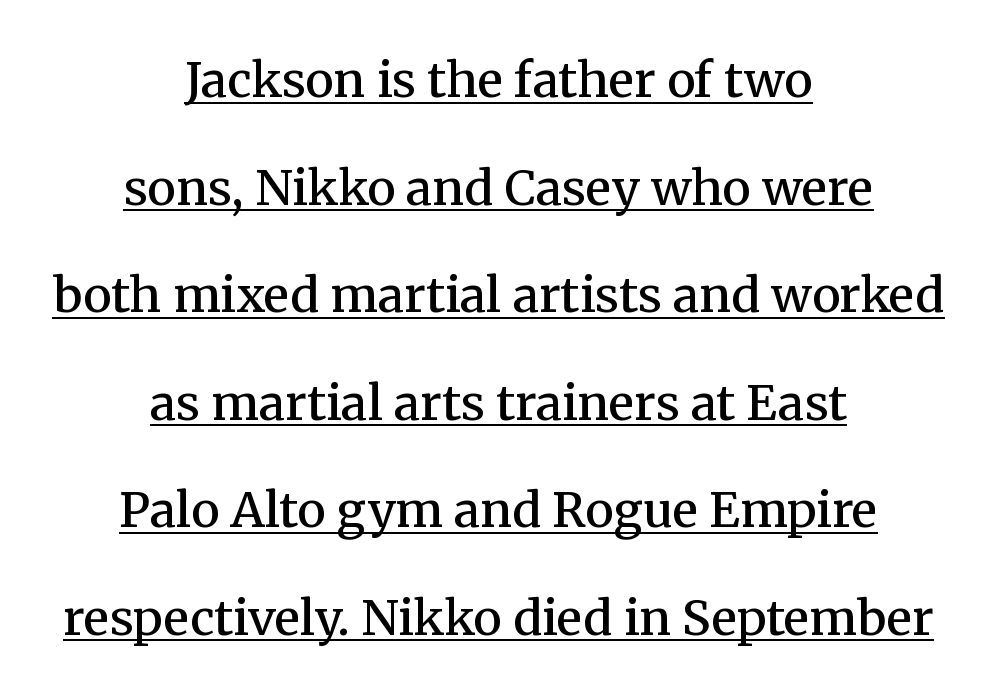
Q: Is the text bold? A: Semi-bold.
Q: Is the text italic (slanted)? A: No, it is upright.
Q: Is the typeface a serif or a sans-serif typeface? A: Serif.
Q: Is the text underlined? A: Yes.
Q: How is the paragraph aligned? A: Centered.
Q: Is the spacing between letters normal or unusually wide? A: Normal.
Q: Is the spacing between lines tight, normal or loose? A: Loose.
Q: Width (condensed, normal, or wide)? A: Normal.
Q: Stroke contrast? A: Medium.
Q: x-height? A: Medium.
Q: Monospaced? A: No.
